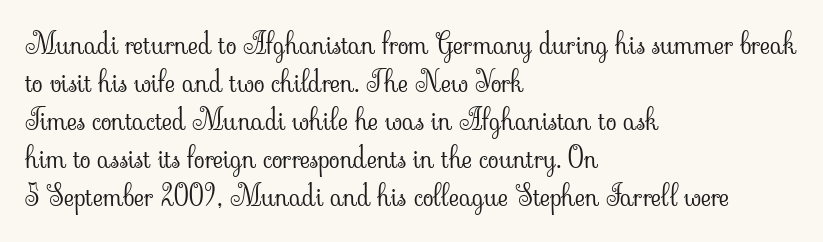
Italic: no, the glyphs are upright roman. A student would call this left alignment; a typographer would say flush left, rag right. Is this a heavy cut? Hardly; it is regular or lighter. Rows of type keep a routine distance in the vertical direction.
